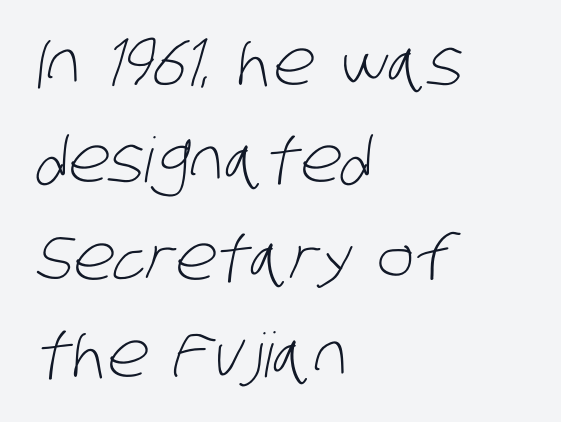
Summary of vertical rhythm: regular, with standard interline spacing. Does the copy run flush right? No — it runs flush left. Regarding serifs, this sample does without them. The passage shown is typed in a proportional face where columns would drift. Letter spacing: default. No word sits above an underline.
